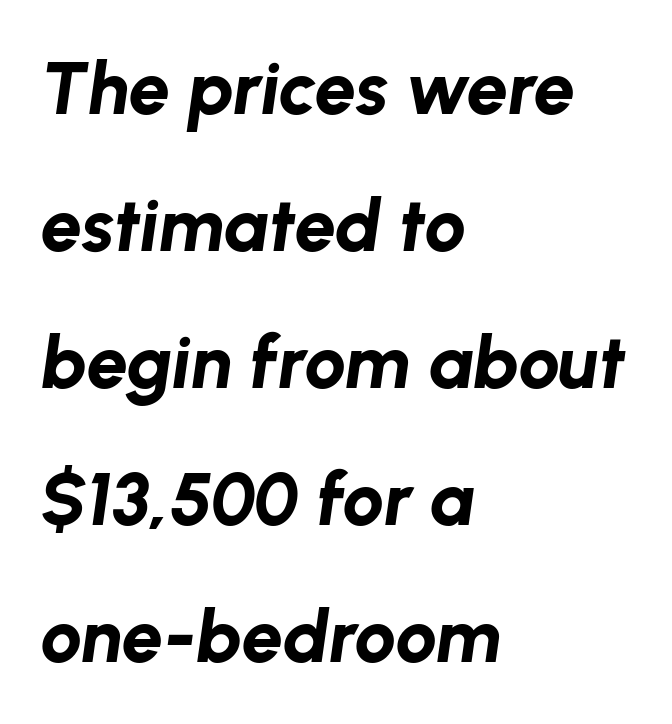
The horizontal fit of the characters is conventional and even. A bare baseline throughout the passage. Is this a fixed-width face? No — the glyphs have proportional, varying widths. Weight check: bold — yes, fully. This is oblique type, the kind used for emphasis or titles.
